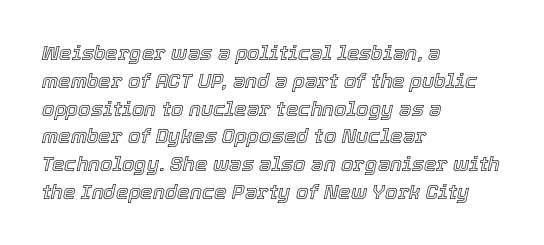
Q: Is the text italic (slanted)? A: Yes, it leans right by about 12 degrees.
Q: Is the text underlined? A: No.
Q: How is the paragraph aligned? A: Left-aligned.
Q: Is the spacing between letters normal or unusually wide? A: Normal.
Q: Is the spacing between lines tight, normal or loose? A: Normal.
